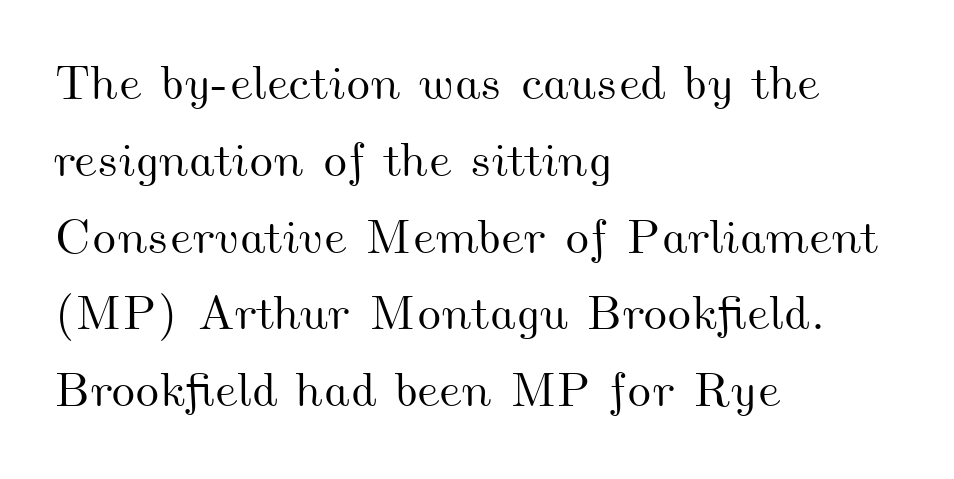
The image shows 48 px wide type; set left-aligned, normal line spacing (1.6x), normal letter spacing, not underlined; medium stroke contrast and a small x-height.
